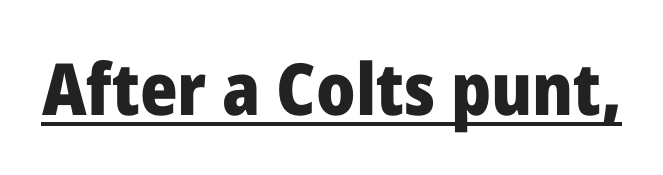
Q: Is the text bold? A: Yes.
Q: Is the text italic (slanted)? A: No, it is upright.
Q: Is the typeface a serif or a sans-serif typeface? A: Sans-serif.
Q: Is the text underlined? A: Yes.
Q: Is the spacing between letters normal or unusually wide? A: Normal.
Q: Width (condensed, normal, or wide)? A: Normal.
Q: Stroke contrast? A: Low.
Q: x-height? A: Medium.
Q: Monospaced? A: No.
